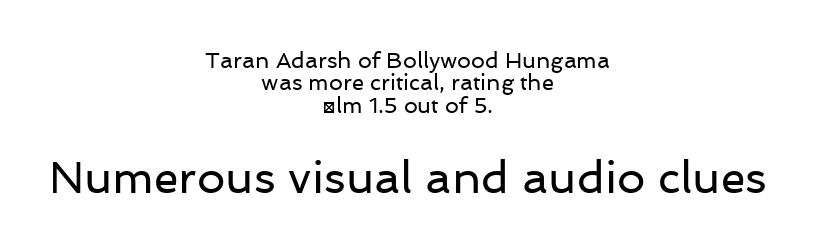
{"serif": "no", "italic": "no", "bold": "no", "weight": "regular", "width": "normal", "stroke_contrast": "low", "x_height": "medium", "monospaced": "no", "underline": "no", "align": "center", "line_spacing": "tight", "line_spacing_ratio": 1.02, "letter_spacing": "normal", "letter_spacing_em": 0.0, "larger_block": "second", "size_ratio": 2.05, "glyph_px": 45}
